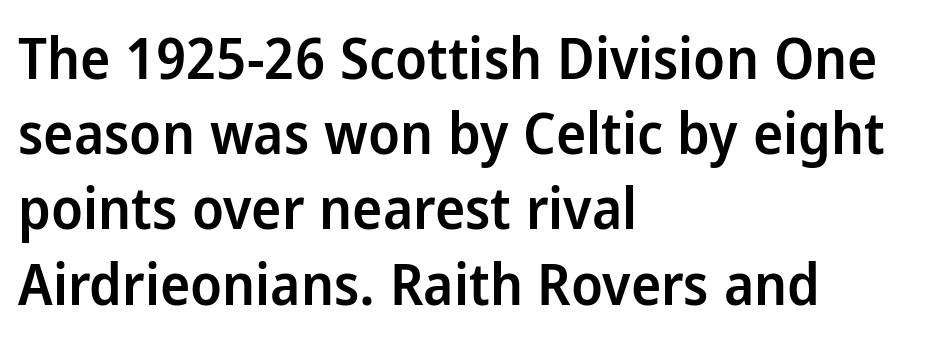
Q: Is the text bold? A: Semi-bold.
Q: Is the text italic (slanted)? A: No, it is upright.
Q: Is the typeface a serif or a sans-serif typeface? A: Sans-serif.
Q: Is the text underlined? A: No.
Q: How is the paragraph aligned? A: Left-aligned.
Q: Is the spacing between letters normal or unusually wide? A: Normal.
Q: Is the spacing between lines tight, normal or loose? A: Normal.
Q: Width (condensed, normal, or wide)? A: Normal.
Q: Stroke contrast? A: Low.
Q: x-height? A: Medium.
Q: Monospaced? A: No.
